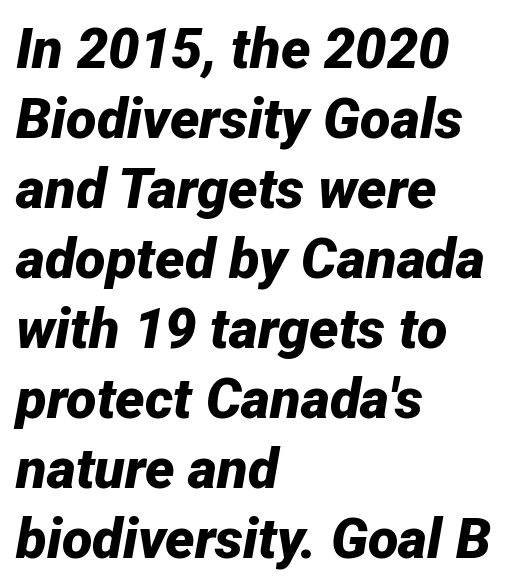
Q: Is the text bold? A: Yes.
Q: Is the text italic (slanted)? A: Yes, it leans right by about 12 degrees.
Q: Is the text underlined? A: No.
Q: How is the paragraph aligned? A: Left-aligned.
Q: Is the spacing between letters normal or unusually wide? A: Normal.
Q: Is the spacing between lines tight, normal or loose? A: Normal.
Q: Width (condensed, normal, or wide)? A: Normal.
Q: Stroke contrast? A: Low.
Q: x-height? A: Medium.
Q: Monospaced? A: No.
